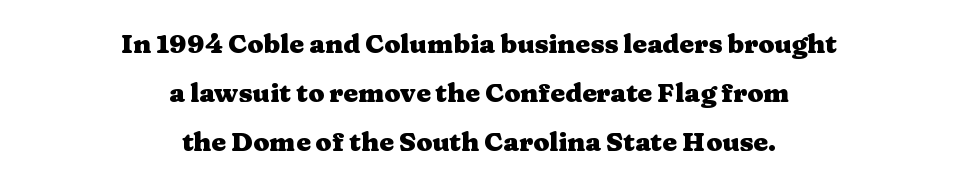
The image shows 26 px bold type, upright; set centered, line spacing 1.89x, normal letter spacing, not underlined.
